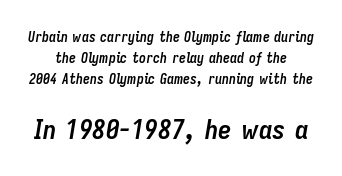
The characters look thick and weighty, a clear bold. The leading is moderate, giving the passage an even texture. Character size in the trailing block exceeds that of the leading block. A typesetter would mark this as italic. Letters rest on an invisible, unmarked baseline.
